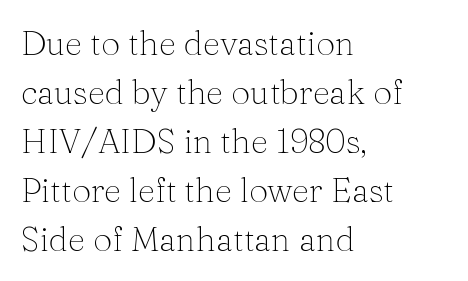
Q: Is the text bold? A: No.
Q: Is the text italic (slanted)? A: No, it is upright.
Q: Is the typeface a serif or a sans-serif typeface? A: Serif.
Q: Is the text underlined? A: No.
Q: How is the paragraph aligned? A: Left-aligned.
Q: Is the spacing between letters normal or unusually wide? A: Normal.
Q: Is the spacing between lines tight, normal or loose? A: Normal.
Q: Width (condensed, normal, or wide)? A: Normal.
Q: Stroke contrast? A: Medium.
Q: x-height? A: Medium.
Q: Monospaced? A: No.
